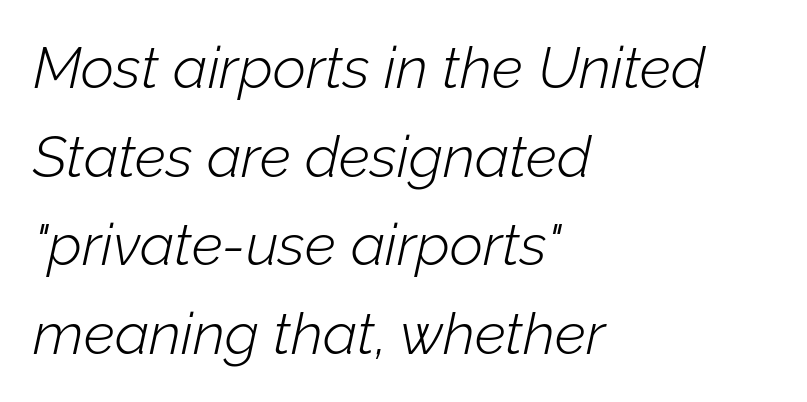
The image shows 58 px light type, italic (leaning right); set left-aligned, normal line spacing (1.53x), normal letter spacing, not underlined; low stroke contrast and a medium x-height.
